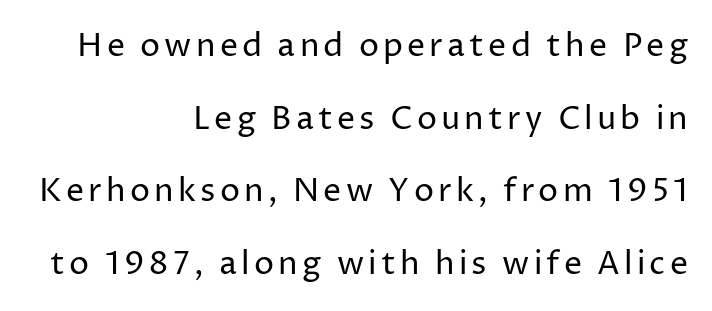
Q: Is the text bold? A: No.
Q: Is the text italic (slanted)? A: No, it is upright.
Q: Is the typeface a serif or a sans-serif typeface? A: Sans-serif.
Q: Is the text underlined? A: No.
Q: How is the paragraph aligned? A: Right-aligned.
Q: Is the spacing between lines tight, normal or loose? A: Loose.
Q: Width (condensed, normal, or wide)? A: Normal.
Q: Stroke contrast? A: Low.
Q: x-height? A: Medium.
Q: Monospaced? A: No.
